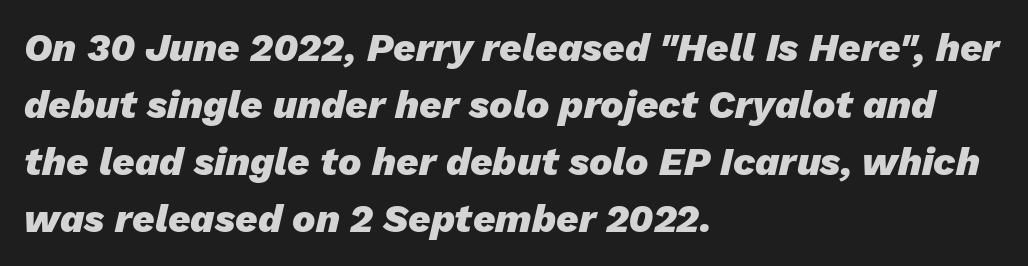
Q: Is the text bold? A: Yes.
Q: Is the text italic (slanted)? A: Yes, it leans right by about 13 degrees.
Q: Is the text underlined? A: No.
Q: How is the paragraph aligned? A: Left-aligned.
Q: Is the spacing between letters normal or unusually wide? A: Normal.
Q: Is the spacing between lines tight, normal or loose? A: Normal.
Q: Width (condensed, normal, or wide)? A: Normal.
Q: Stroke contrast? A: Low.
Q: x-height? A: Medium.
Q: Monospaced? A: No.
